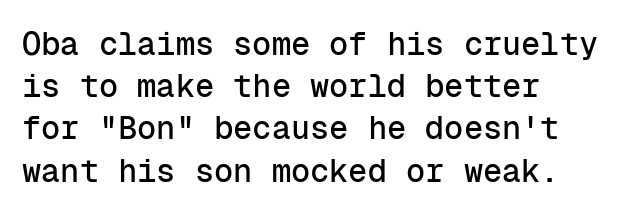
Q: Is the text italic (slanted)? A: No, it is upright.
Q: Is the typeface a serif or a sans-serif typeface? A: Sans-serif.
Q: Is the text underlined? A: No.
Q: How is the paragraph aligned? A: Left-aligned.
Q: Is the spacing between letters normal or unusually wide? A: Normal.
Q: Is the spacing between lines tight, normal or loose? A: Normal.
Q: Width (condensed, normal, or wide)? A: Normal.
Q: Stroke contrast? A: Low.
Q: x-height? A: Medium.
Q: Monospaced? A: Yes.
